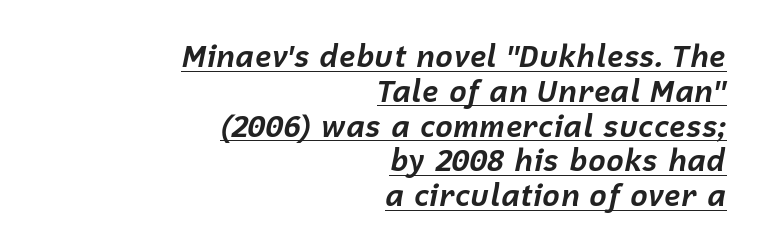
{"italic": "yes", "lean": "right", "slant_degrees": 12, "bold": "yes", "weight": "bold", "width": "normal", "stroke_contrast": "low", "x_height": "medium", "monospaced": "no", "underline": "yes", "align": "right", "line_spacing_ratio": 1.16, "letter_spacing": "normal", "letter_spacing_em": 0.0, "glyph_px": 30}
